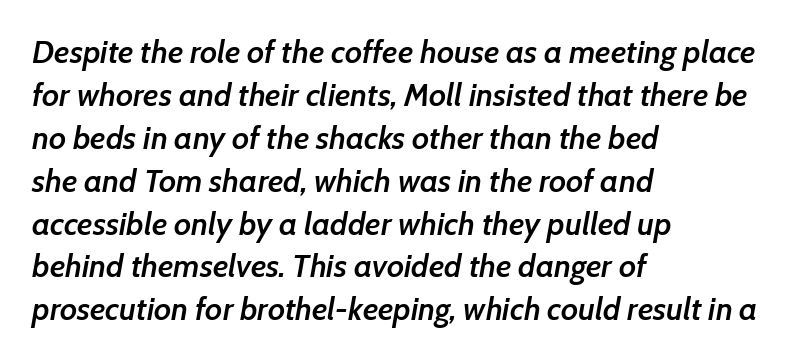
{"italic": "yes", "lean": "right", "slant_degrees": 7, "bold": "semi", "weight": "semibold", "width": "normal", "stroke_contrast": "low", "x_height": "medium", "monospaced": "no", "underline": "no", "align": "left", "line_spacing": "normal", "line_spacing_ratio": 1.34, "letter_spacing": "normal", "letter_spacing_em": 0.0, "glyph_px": 32}
